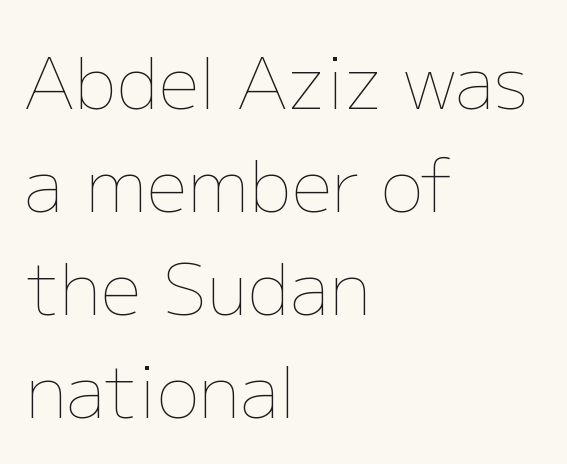
Q: Is the text bold? A: No.
Q: Is the text italic (slanted)? A: No, it is upright.
Q: Is the text underlined? A: No.
Q: How is the paragraph aligned? A: Left-aligned.
Q: Is the spacing between letters normal or unusually wide? A: Normal.
Q: Is the spacing between lines tight, normal or loose? A: Normal.
Q: Width (condensed, normal, or wide)? A: Normal.
Q: Stroke contrast? A: Low.
Q: x-height? A: Medium.
Q: Monospaced? A: No.
